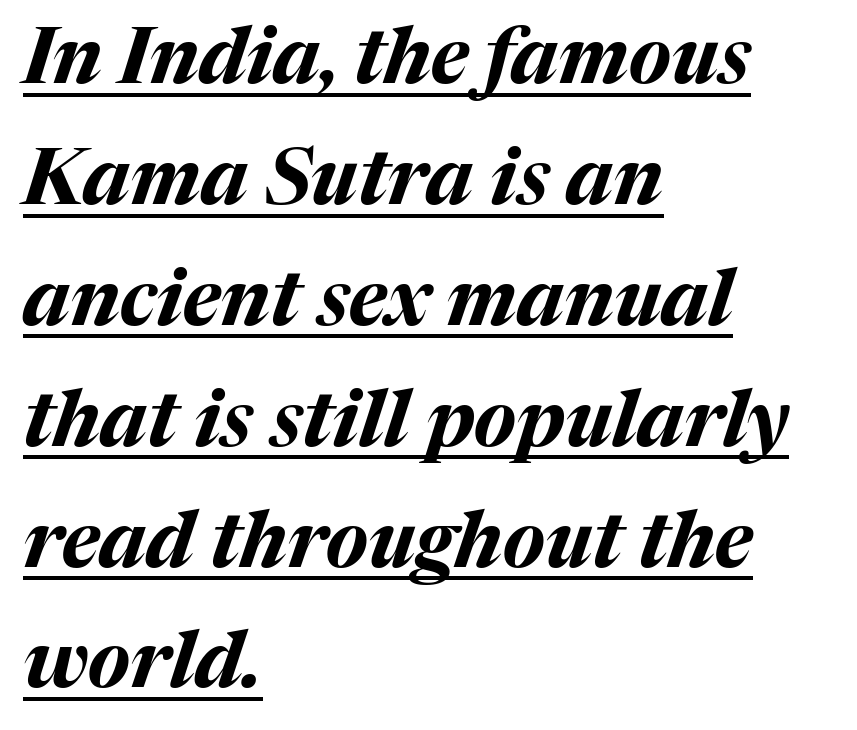
The image shows 78 px bold type, italic (leaning right); set left-aligned, normal line spacing (1.55x), normal letter spacing, underlined; medium stroke contrast and a medium x-height.
